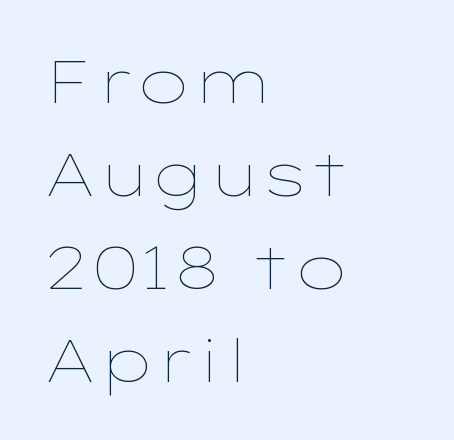
The image shows 60 px thin, wide type, upright; set left-aligned, normal line spacing (1.55x), normal letter spacing, not underlined; low stroke contrast and a medium x-height.
